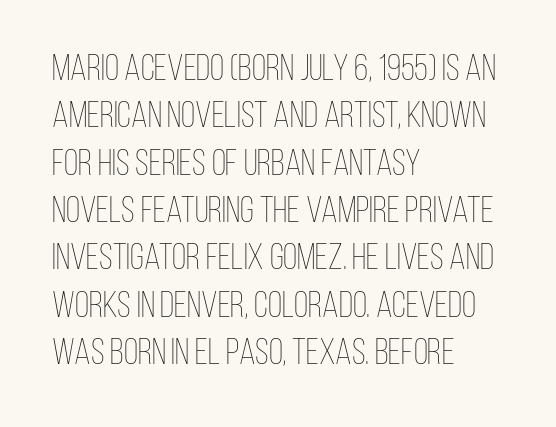
{"italic": "no", "bold": "no", "weight": "thin", "width": "condensed", "stroke_contrast": "low", "x_height": "large", "monospaced": "no", "underline": "no", "align": "left", "line_spacing": "normal", "line_spacing_ratio": 1.28, "letter_spacing": "normal", "letter_spacing_em": 0.0, "glyph_px": 37}
